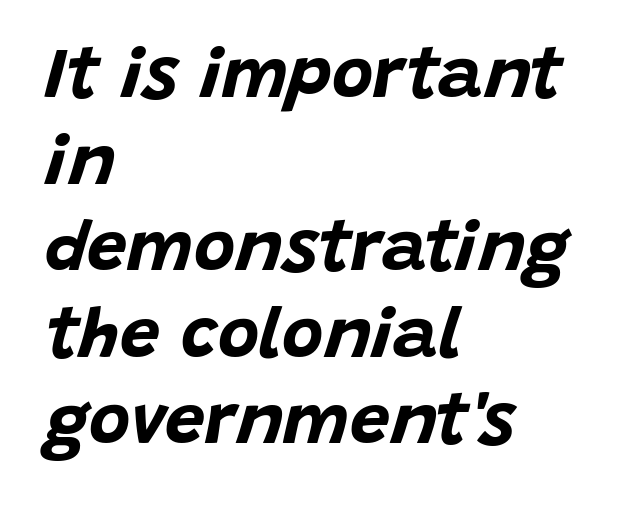
The image shows 71 px bold type, italic (leaning right); set left-aligned, line spacing 1.22x, normal letter spacing, not underlined; low stroke contrast and a large x-height.
